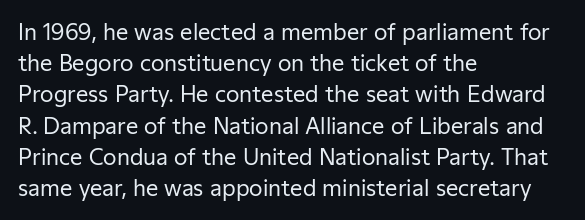
{"italic": "no", "bold": "no", "underline": "no", "align": "left", "line_spacing": "normal", "line_spacing_ratio": 1.42, "letter_spacing": "normal", "letter_spacing_em": 0.0, "glyph_px": 22}
